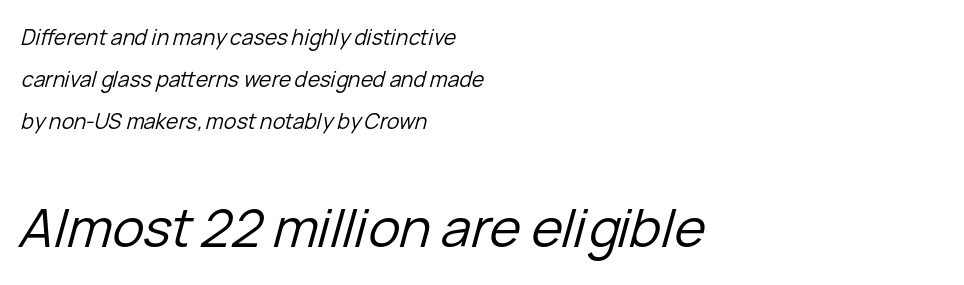
{"italic": "yes", "lean": "right", "slant_degrees": 15, "bold": "no", "weight": "regular", "width": "normal", "stroke_contrast": "low", "x_height": "medium", "monospaced": "no", "underline": "no", "align": "left", "line_spacing": "loose", "line_spacing_ratio": 1.99, "letter_spacing": "normal", "letter_spacing_em": 0.0, "larger_block": "second", "size_ratio": 2.52, "glyph_px": 53}
